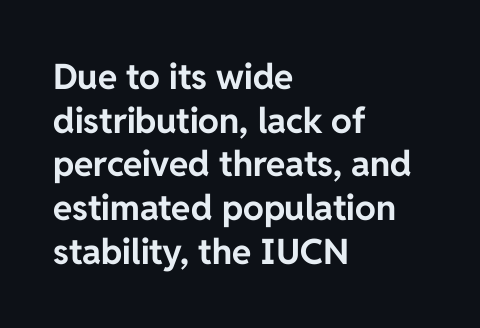
{"serif": "no", "italic": "no", "bold": "yes", "weight": "bold", "width": "normal", "stroke_contrast": "low", "x_height": "medium", "monospaced": "no", "underline": "no", "align": "left", "line_spacing": "normal", "line_spacing_ratio": 1.25, "letter_spacing": "normal", "letter_spacing_em": 0.0, "glyph_px": 35}
